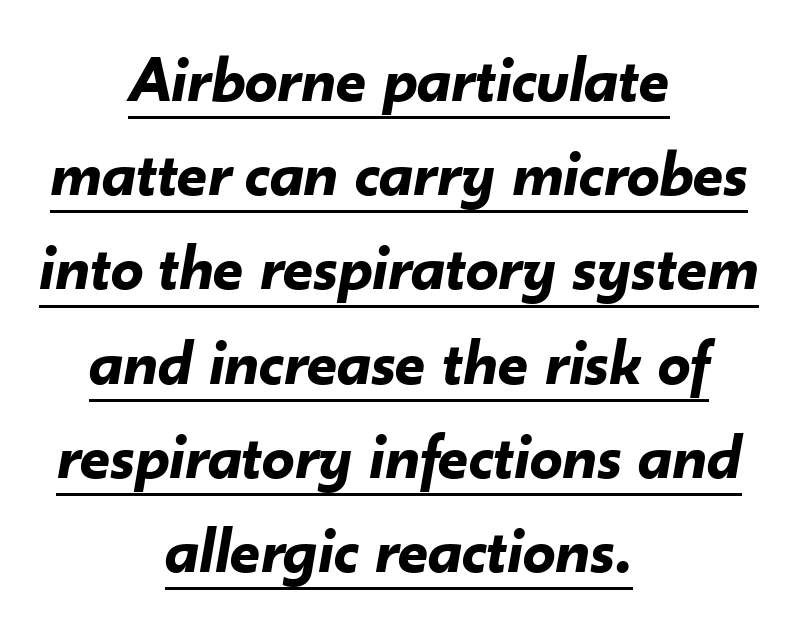
Q: Is the text bold? A: Yes.
Q: Is the text italic (slanted)? A: Yes, it leans right by about 10 degrees.
Q: Is the text underlined? A: Yes.
Q: How is the paragraph aligned? A: Centered.
Q: Is the spacing between letters normal or unusually wide? A: Normal.
Q: Is the spacing between lines tight, normal or loose? A: Normal.
Q: Width (condensed, normal, or wide)? A: Normal.
Q: Stroke contrast? A: Low.
Q: x-height? A: Small.
Q: Monospaced? A: No.
